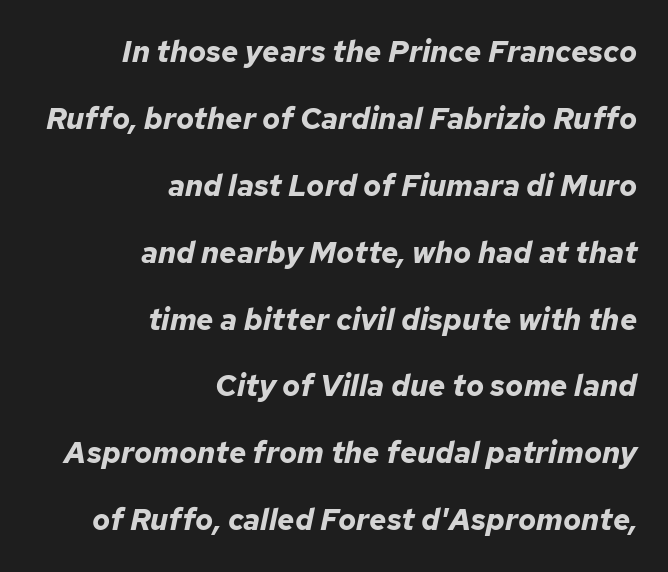
The image shows 30 px bold type, italic (leaning right); set right-aligned, loose line spacing (2.23x), normal letter spacing, not underlined; low stroke contrast and a medium x-height.
